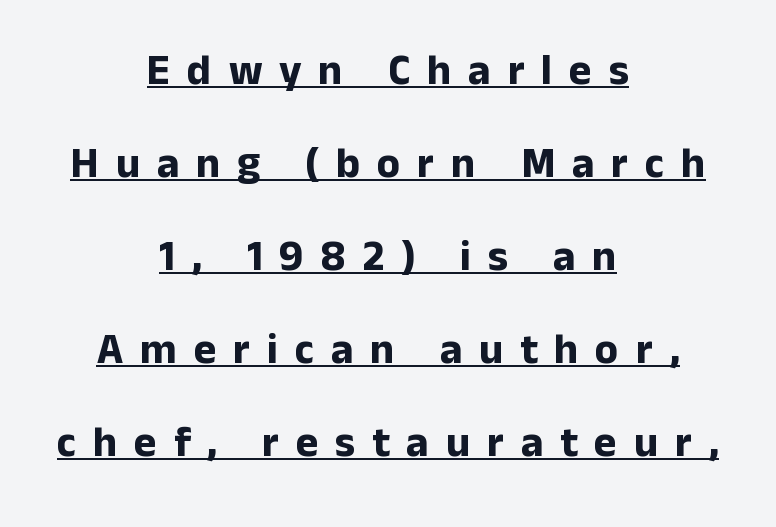
{"serif": "no", "italic": "no", "bold": "yes", "weight": "bold", "width": "normal", "stroke_contrast": "low", "x_height": "medium", "monospaced": "no", "underline": "yes", "align": "center", "line_spacing": "loose", "line_spacing_ratio": 2.16, "letter_spacing": "wide", "letter_spacing_em": 0.39, "glyph_px": 43}
